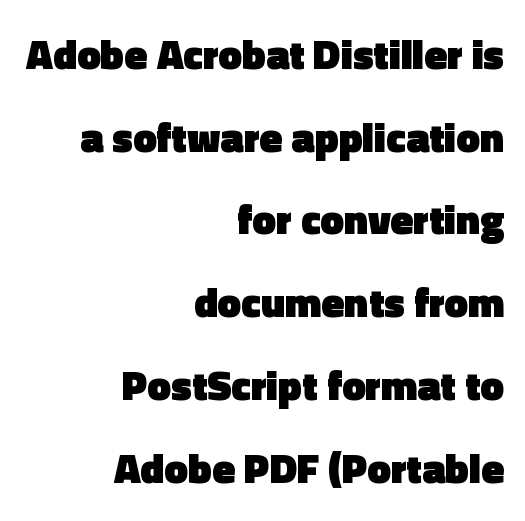
{"serif": "no", "italic": "no", "bold": "yes", "weight": "heavy", "width": "normal", "x_height": "medium", "monospaced": "no", "underline": "no", "align": "right", "line_spacing": "loose", "line_spacing_ratio": 1.97, "letter_spacing": "normal", "letter_spacing_em": 0.0, "glyph_px": 42}
